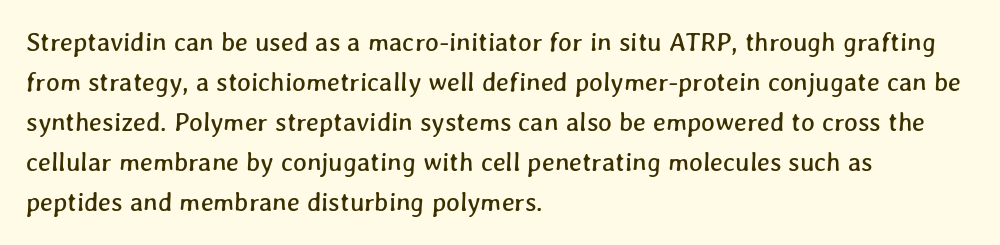
The image shows 26 px text type; set left-aligned, normal line spacing (1.54x), normal letter spacing, not underlined.
